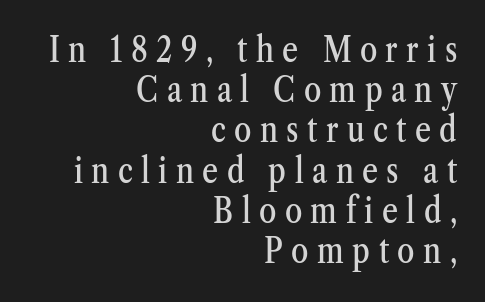
{"serif": "yes", "italic": "no", "width": "condensed", "stroke_contrast": "medium", "x_height": "medium", "monospaced": "no", "underline": "no", "align": "right", "line_spacing": "tight", "line_spacing_ratio": 1.15, "letter_spacing": "wide", "letter_spacing_em": 0.24, "glyph_px": 35}
